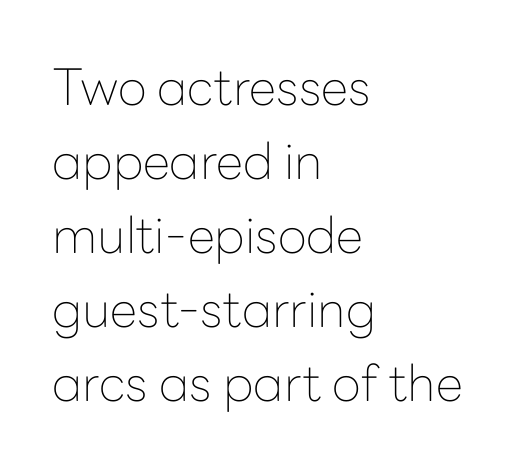
The image shows 50 px thin sans-serif type, upright; set left-aligned, normal line spacing (1.48x), normal letter spacing, not underlined; low stroke contrast and a medium x-height.
